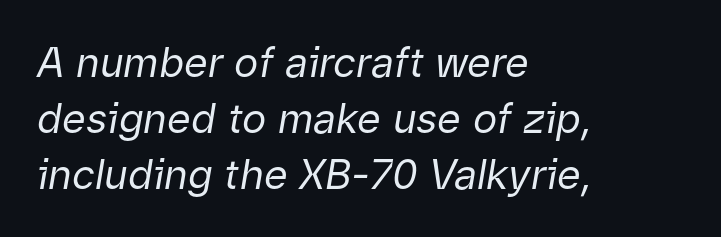
The image shows 41 px regular-weight type, italic (leaning right); set left-aligned, normal line spacing (1.37x), normal letter spacing, not underlined; low stroke contrast and a medium x-height.
